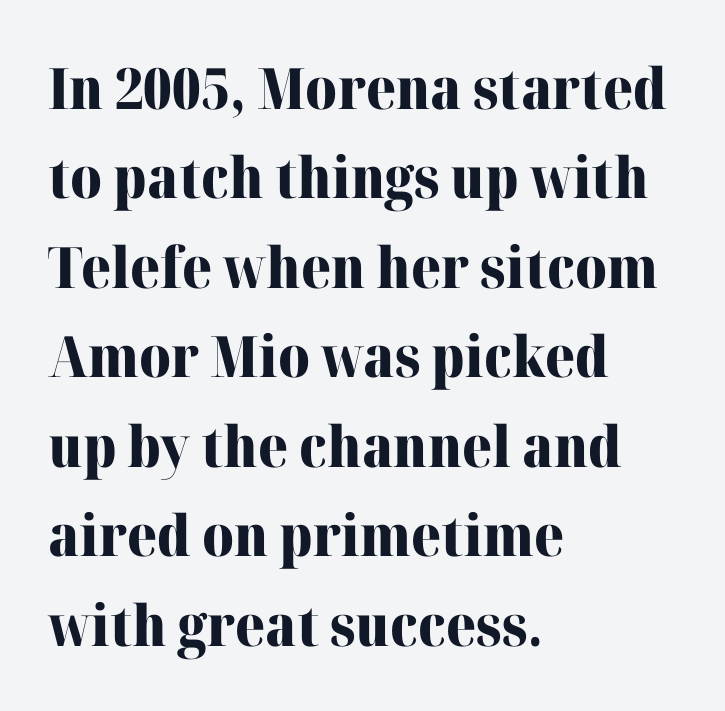
{"serif": "yes", "italic": "no", "bold": "yes", "weight": "heavy", "width": "normal", "stroke_contrast": "high", "x_height": "medium", "monospaced": "no", "underline": "no", "align": "left", "line_spacing": "normal", "line_spacing_ratio": 1.57, "letter_spacing": "normal", "letter_spacing_em": 0.0, "glyph_px": 57}
